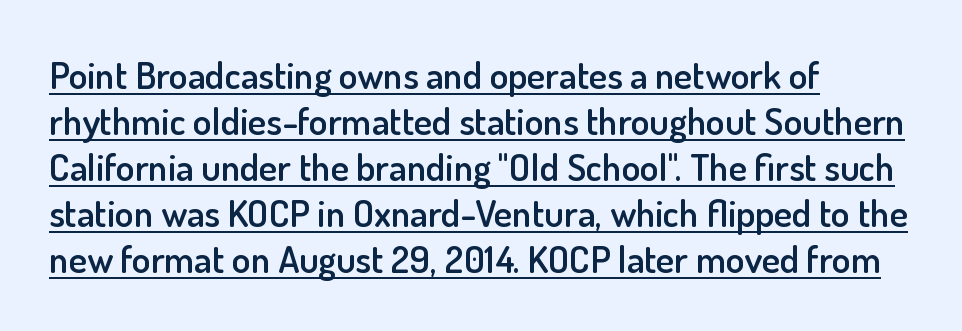
{"serif": "no", "italic": "no", "bold": "semi", "weight": "semibold", "width": "normal", "stroke_contrast": "low", "x_height": "small", "monospaced": "no", "underline": "yes", "align": "left", "line_spacing_ratio": 1.21, "letter_spacing": "normal", "letter_spacing_em": 0.0, "glyph_px": 38}
